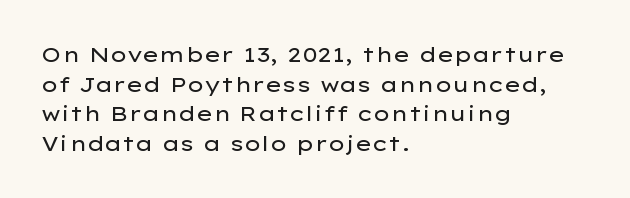
Quick note: underline off. Do the letters lean? They stand straight. The text block is weighted toward the left margin, trailing off unevenly rightward. This rendering leaves character spacing at its baseline value. Vertical spacing — default.
